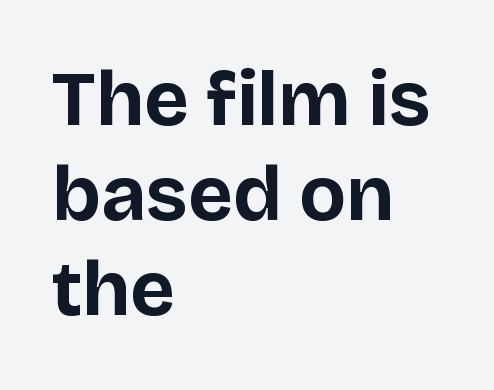
The image shows 78 px bold sans-serif type, upright; set left-aligned, line spacing 1.22x, normal letter spacing, not underlined; low stroke contrast and a large x-height.
